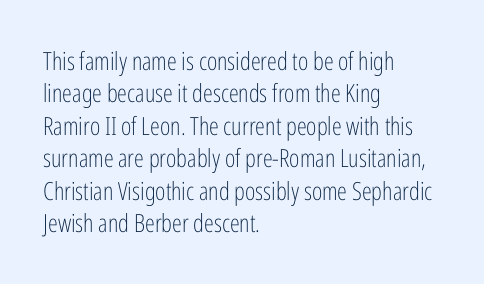
{"italic": "no", "bold": "no", "underline": "no", "align": "left", "line_spacing": "normal", "line_spacing_ratio": 1.3, "letter_spacing": "normal", "letter_spacing_em": 0.0, "glyph_px": 25}
